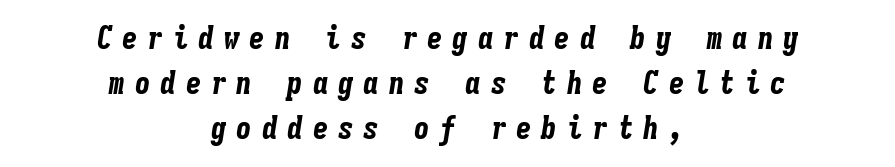
Every character here occupies the same horizontal width, giving the sample a typewriter-like rhythm. Tracking here is generous; glyphs stand well apart from one another. Underline: absent. The strokes are fattened all the way to bold. The passage shown stacks its lines at a standard gap.
